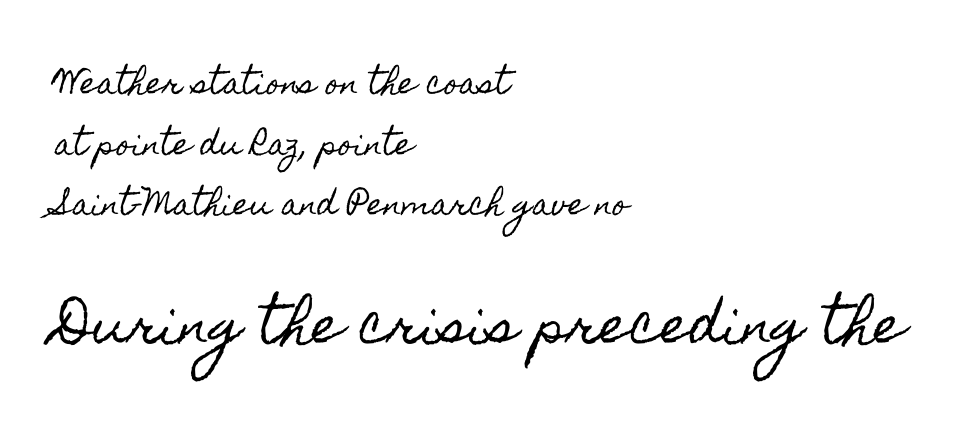
The image shows 50 px condensed type; set left-aligned, loose line spacing (2.09x), normal letter spacing, not underlined; the second (bottom) block is 1.72x larger; a small x-height.
